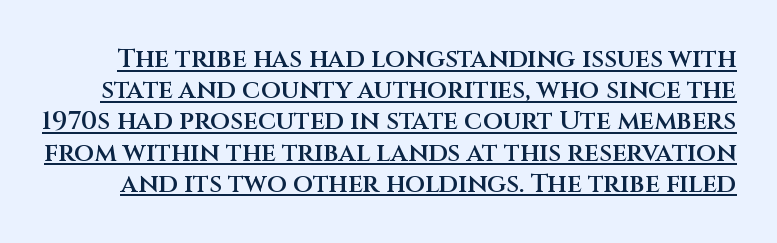
{"italic": "no", "bold": "semi", "underline": "yes", "line_spacing_ratio": 1.2, "letter_spacing": "normal", "letter_spacing_em": 0.0, "glyph_px": 26}
